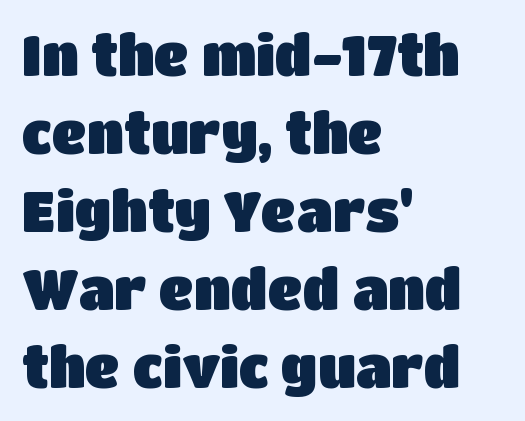
Q: Is the text italic (slanted)? A: No, it is upright.
Q: Is the typeface a serif or a sans-serif typeface? A: Sans-serif.
Q: Is the text underlined? A: No.
Q: How is the paragraph aligned? A: Left-aligned.
Q: Is the spacing between letters normal or unusually wide? A: Normal.
Q: Is the spacing between lines tight, normal or loose? A: Normal.
Q: Width (condensed, normal, or wide)? A: Normal.
Q: Stroke contrast? A: Low.
Q: x-height? A: Large.
Q: Monospaced? A: No.
